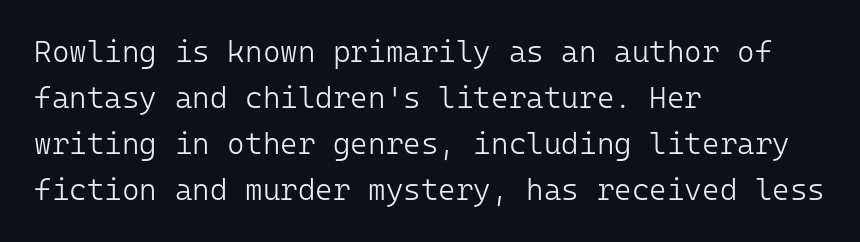
{"serif": "no", "italic": "no", "bold": "no", "weight": "light", "width": "normal", "stroke_contrast": "low", "x_height": "medium", "monospaced": "yes", "underline": "no", "align": "left", "line_spacing": "normal", "line_spacing_ratio": 1.53, "letter_spacing": "normal", "letter_spacing_em": 0.0, "glyph_px": 30}
